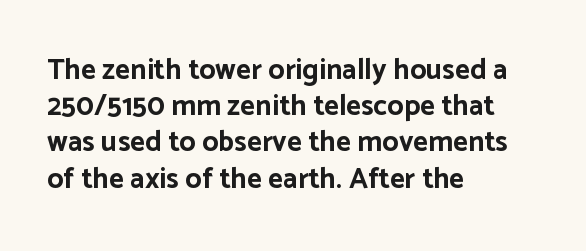
Line beginnings align vertically; line endings do not. A clean baseline with only descenders dipping below it. I'd describe the lettering as bold — thick and assertive. Observe the ordinary spacing: letters are neighbours, not strangers. Is this a sans? Yes — the strokes have no serifs.
